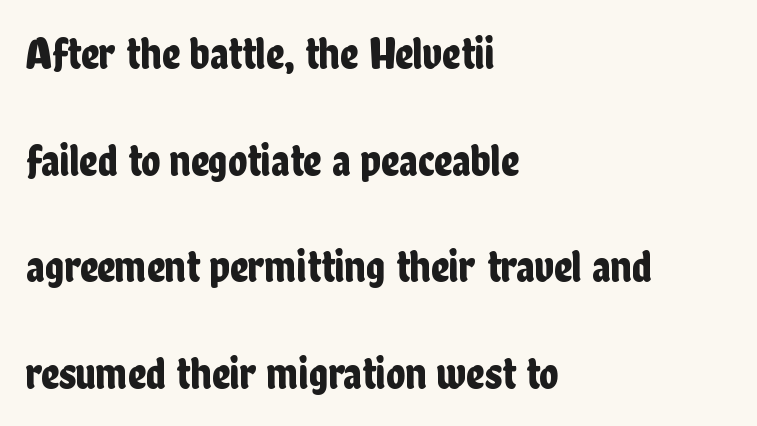
A sans-serif font was chosen for this passage. Every character sits straight up, as roman type does. Rows of type keep a wide berth in the vertical direction. Spacing verdict: proportional, widths tailored to each character. Letter spacing: default.
